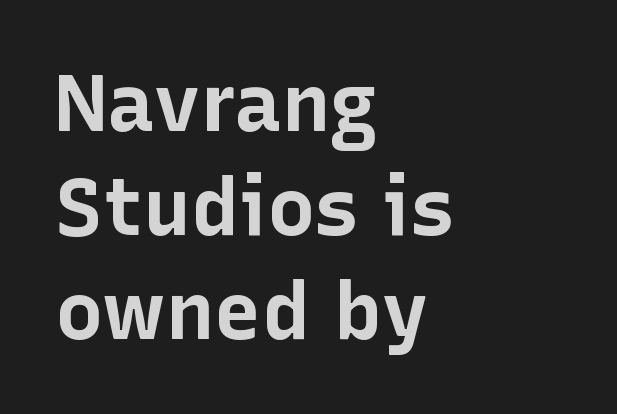
The image shows 80 px bold sans-serif type, upright; set left-aligned, normal line spacing (1.3x), normal letter spacing, not underlined; low stroke contrast and a medium x-height.
